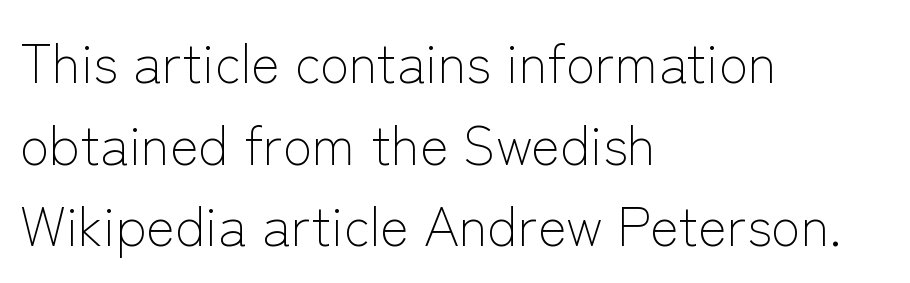
Stroke thickness stays within the range of a standard reading face or lighter. If you measured baseline to baseline, you'd find a middling distance. The glyphs in this specimen are sans serif. Default kerning and tracking; the words read as compact shapes. When letters stand straight like this, we call the style roman or upright.
